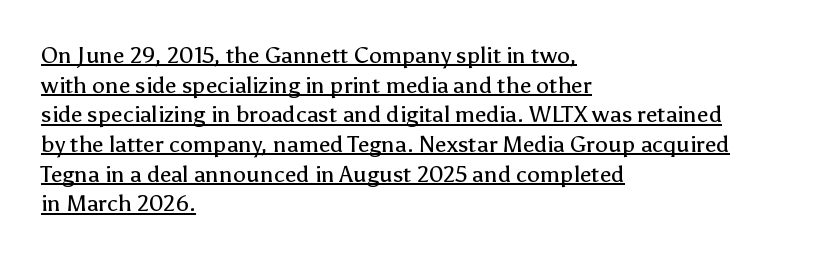
{"italic": "no", "bold": "no", "underline": "yes", "align": "left", "line_spacing": "normal", "line_spacing_ratio": 1.29, "letter_spacing": "normal", "letter_spacing_em": 0.0, "glyph_px": 23}
